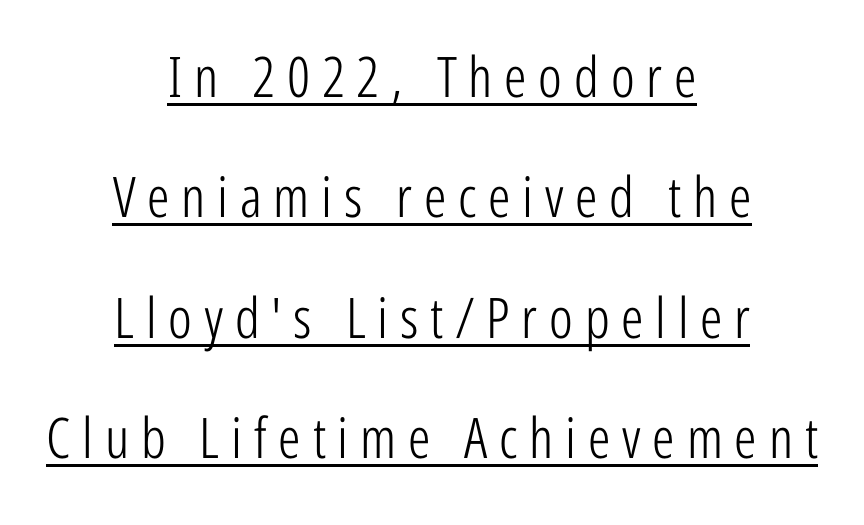
The image shows 56 px light, condensed sans-serif type, upright; set centered, loose line spacing (2.15x), unusually wide letter spacing (+0.21 em), underlined; low stroke contrast and a medium x-height.
